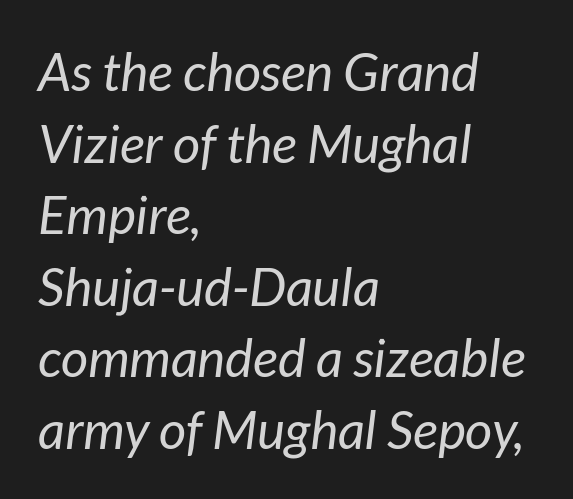
The letters look calm and open, with moderate or lighter stems. The foot of each line stays bare and open. Nothing unusual about the tracking: characters are spaced as the font intends. The text carries the slant typical of an italic or oblique font. The leading is moderate, giving the passage an even texture. Teacher's note: observe the even left margin — that is flush-left alignment.
